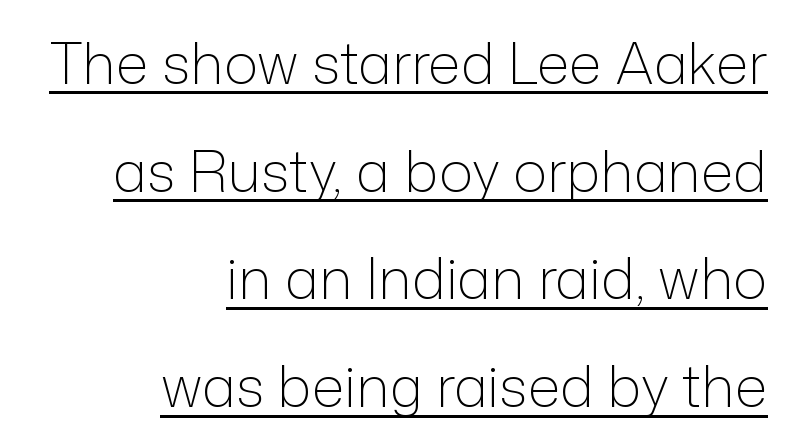
Q: Is the text bold? A: No.
Q: Is the text italic (slanted)? A: No, it is upright.
Q: Is the typeface a serif or a sans-serif typeface? A: Sans-serif.
Q: Is the text underlined? A: Yes.
Q: How is the paragraph aligned? A: Right-aligned.
Q: Is the spacing between letters normal or unusually wide? A: Normal.
Q: Width (condensed, normal, or wide)? A: Normal.
Q: Stroke contrast? A: Low.
Q: x-height? A: Medium.
Q: Monospaced? A: No.
